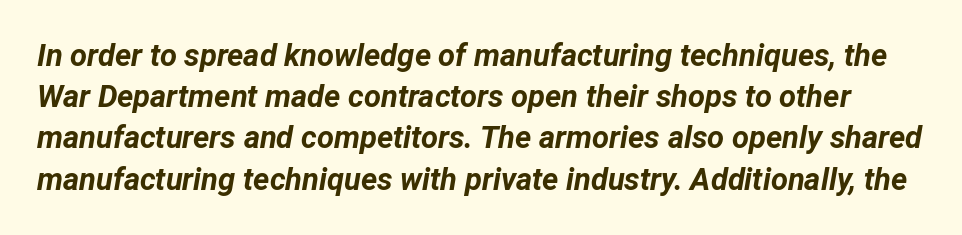
{"italic": "yes", "lean": "right", "slant_degrees": 12, "bold": "yes", "weight": "bold", "width": "normal", "stroke_contrast": "low", "x_height": "medium", "monospaced": "no", "underline": "no", "line_spacing": "normal", "line_spacing_ratio": 1.33, "letter_spacing": "normal", "letter_spacing_em": 0.0, "glyph_px": 31}
